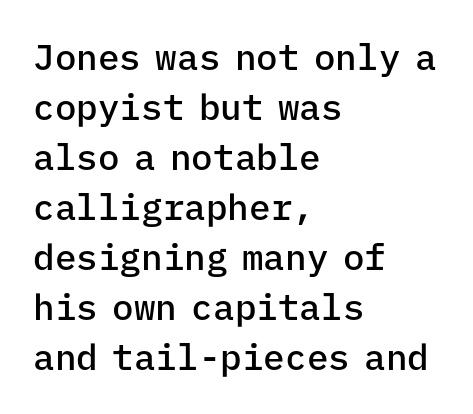
{"serif": "no", "italic": "no", "bold": "semi", "weight": "semibold", "width": "normal", "stroke_contrast": "low", "x_height": "medium", "monospaced": "yes", "underline": "no", "align": "left", "line_spacing": "normal", "line_spacing_ratio": 1.39, "letter_spacing": "normal", "letter_spacing_em": 0.0, "glyph_px": 36}
